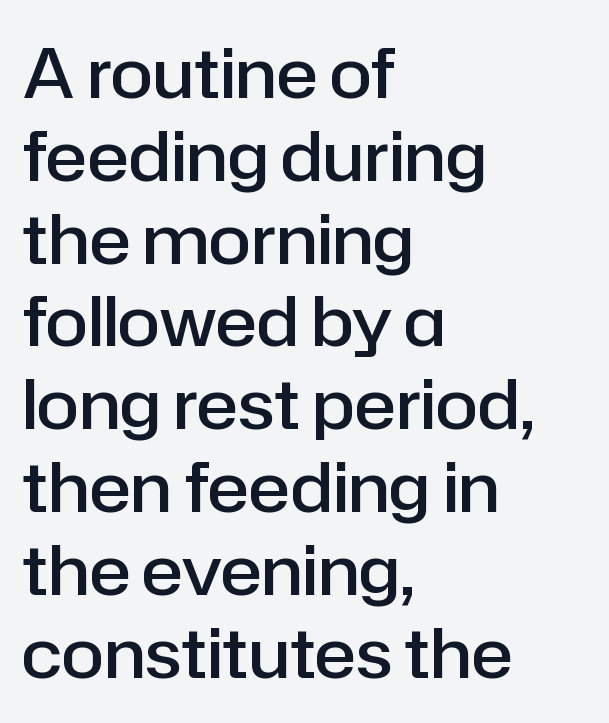
On the weight axis this lands at semibold, roughly 600. Short and long lines alike share a common starting point at left. Bare-footed words on every line. Here the designer chose a conventional face with non-uniform glyph widths. There is no visible air inserted between adjacent glyphs. Style check: upright.
